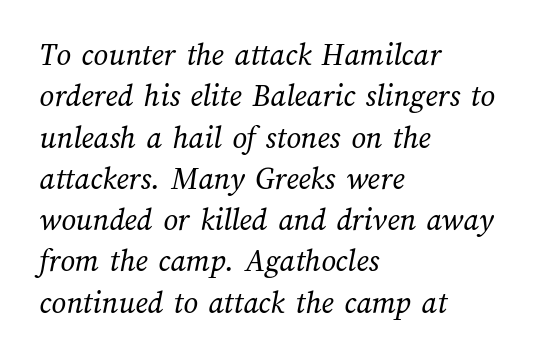
Q: Is the text bold? A: No.
Q: Is the text underlined? A: No.
Q: How is the paragraph aligned? A: Left-aligned.
Q: Is the spacing between letters normal or unusually wide? A: Normal.
Q: Is the spacing between lines tight, normal or loose? A: Normal.
Q: Width (condensed, normal, or wide)? A: Normal.
Q: Stroke contrast? A: Medium.
Q: x-height? A: Medium.
Q: Monospaced? A: No.
